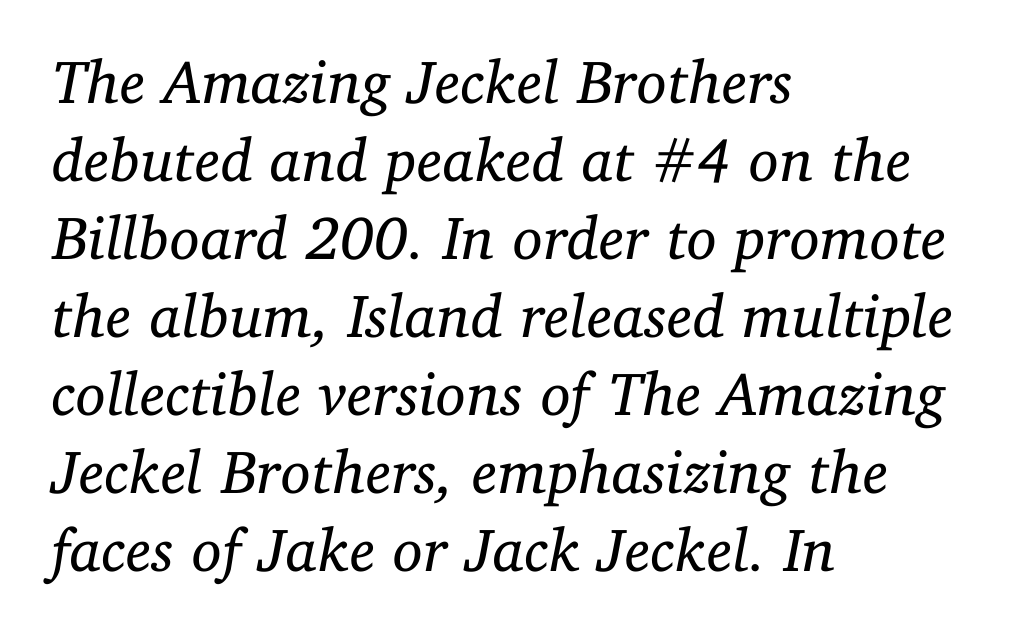
The image shows 61 px regular-weight serif type, italic (leaning right); set left-aligned, normal line spacing (1.28x), normal letter spacing, not underlined; low stroke contrast and a medium x-height.
